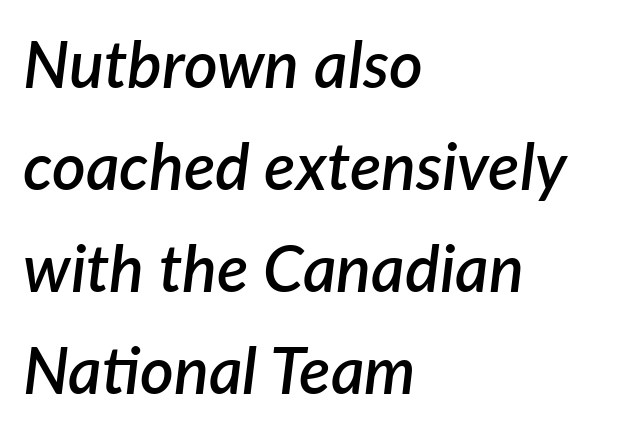
The paragraph shown leans on its left margin. Here the glyphs are tracked normally, forming tight word shapes. This sample has the flowing, uneven cadence of proportional lettering. The rows are spaced the way most documents space them.
